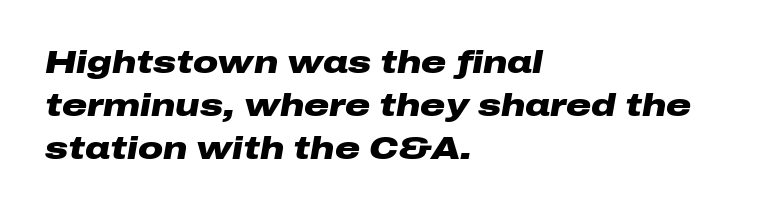
{"italic": "yes", "lean": "right", "slant_degrees": 10, "bold": "yes", "weight": "heavy", "width": "wide", "stroke_contrast": "low", "x_height": "medium", "monospaced": "no", "underline": "no", "align": "left", "line_spacing": "normal", "line_spacing_ratio": 1.39, "letter_spacing": "normal", "letter_spacing_em": 0.0, "glyph_px": 31}
